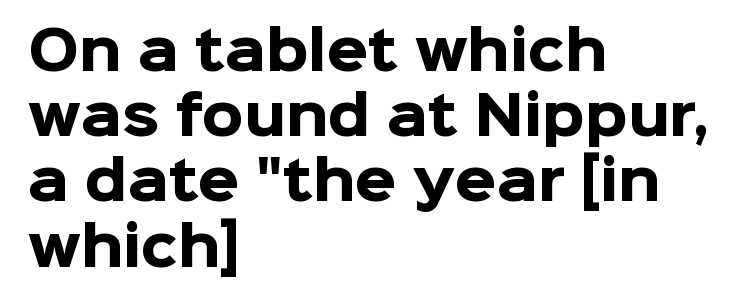
{"serif": "no", "italic": "no", "bold": "yes", "weight": "heavy", "width": "normal", "stroke_contrast": "low", "x_height": "medium", "monospaced": "no", "underline": "no", "align": "left", "line_spacing_ratio": 1.23, "letter_spacing": "normal", "letter_spacing_em": 0.0, "glyph_px": 53}
